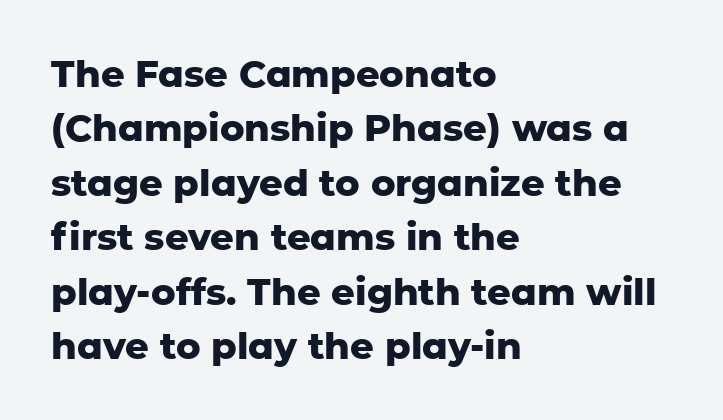
The image shows 37 px heavy sans-serif type, upright; set left-aligned, normal line spacing (1.47x), normal letter spacing, not underlined; low stroke contrast and a medium x-height.
